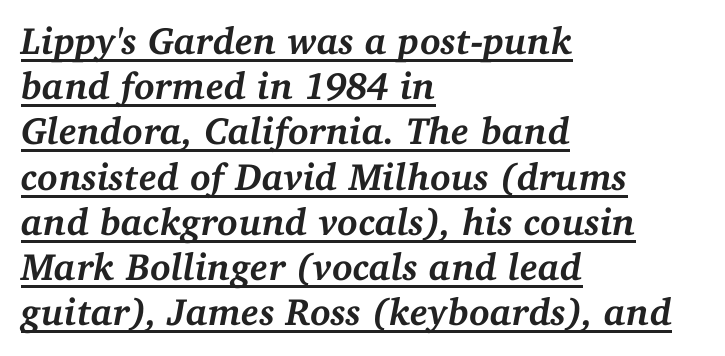
Spacing verdict: proportional, widths tailored to each character. The type family on display is of the serif kind. Weight: bold. Horizontal alignment here is leftward, the default for most running prose.
